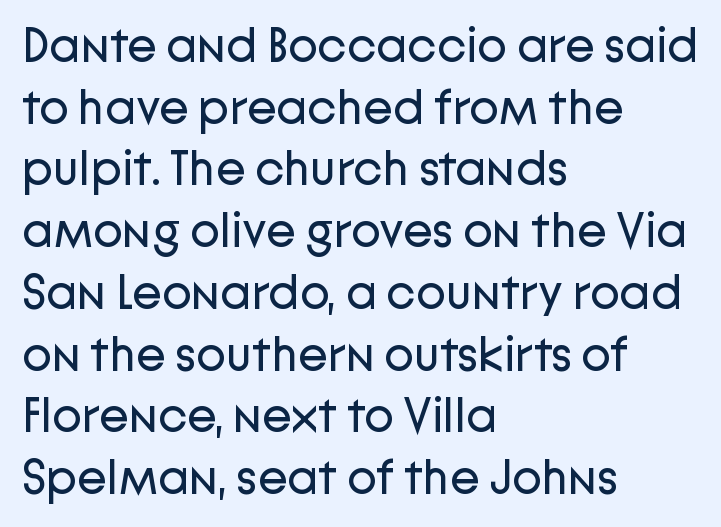
{"serif": "no", "italic": "no", "bold": "no", "weight": "regular", "width": "normal", "stroke_contrast": "low", "x_height": "medium", "monospaced": "no", "underline": "no", "align": "left", "line_spacing": "normal", "line_spacing_ratio": 1.26, "letter_spacing": "normal", "letter_spacing_em": 0.0, "glyph_px": 49}
